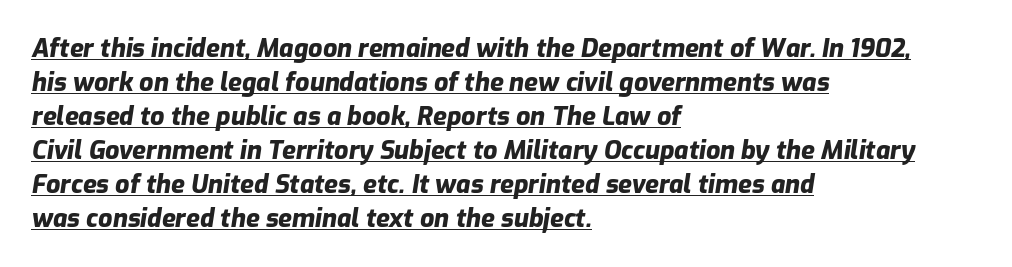
Q: Is the text bold? A: Yes.
Q: Is the text italic (slanted)? A: Yes, it leans right by about 9 degrees.
Q: Is the text underlined? A: Yes.
Q: How is the paragraph aligned? A: Left-aligned.
Q: Is the spacing between letters normal or unusually wide? A: Normal.
Q: Is the spacing between lines tight, normal or loose? A: Normal.
